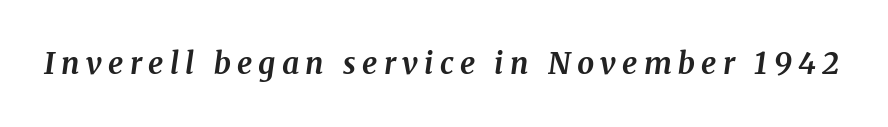
Is the type bold? Yes — the strokes are clearly thick and heavy. Loose tracking; the words dissolve into strings of separated letters. Does the lettering tilt? It does — this is italic. Rule under the text: the space is simply empty. Proportional: the letters do not fall into vertical columns.
